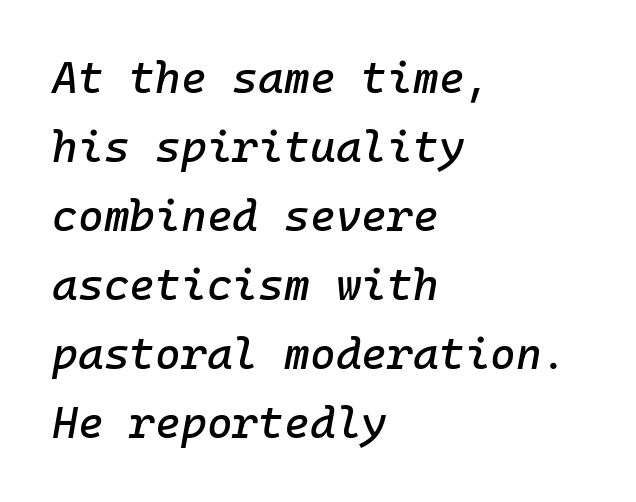
Q: Is the text italic (slanted)? A: Yes, it leans right by about 10 degrees.
Q: Is the text underlined? A: No.
Q: How is the paragraph aligned? A: Left-aligned.
Q: Is the spacing between letters normal or unusually wide? A: Normal.
Q: Is the spacing between lines tight, normal or loose? A: Normal.
Q: Width (condensed, normal, or wide)? A: Normal.
Q: Stroke contrast? A: Low.
Q: x-height? A: Medium.
